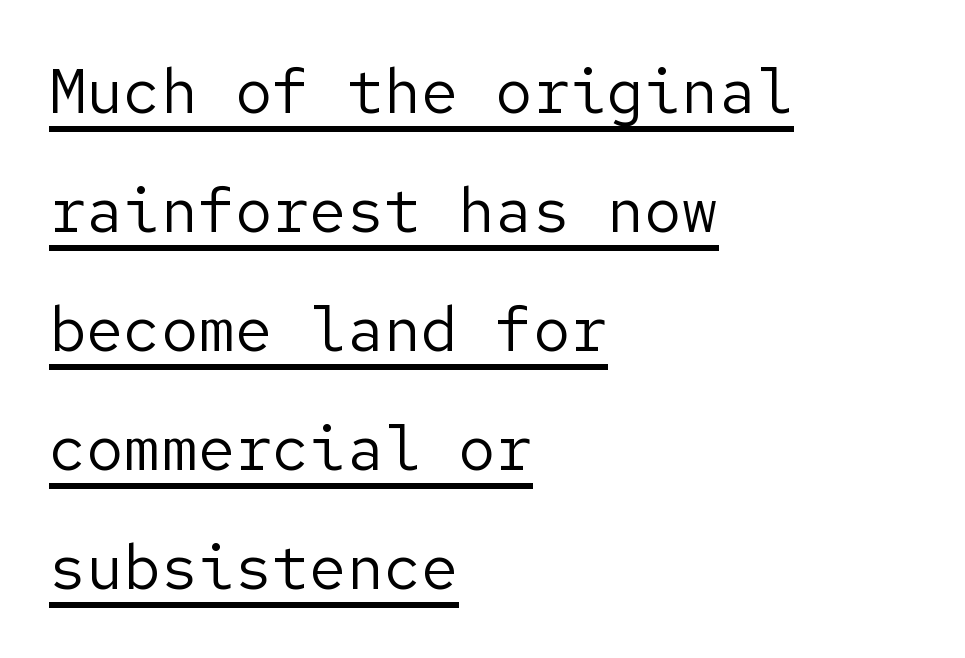
Q: Is the text bold? A: No.
Q: Is the text italic (slanted)? A: No, it is upright.
Q: Is the typeface a serif or a sans-serif typeface? A: Sans-serif.
Q: Is the text underlined? A: Yes.
Q: How is the paragraph aligned? A: Left-aligned.
Q: Is the spacing between letters normal or unusually wide? A: Normal.
Q: Is the spacing between lines tight, normal or loose? A: Loose.
Q: Width (condensed, normal, or wide)? A: Normal.
Q: Stroke contrast? A: Low.
Q: x-height? A: Medium.
